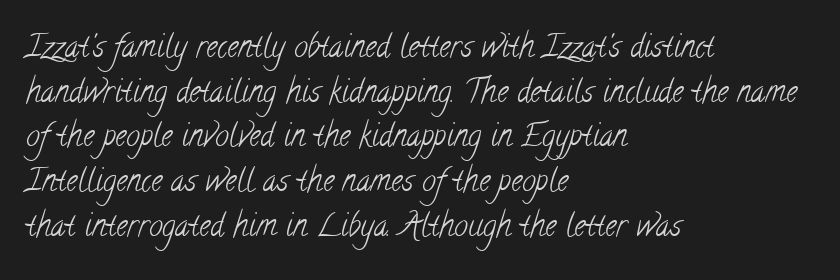
Here the designer chose a conventional face with non-uniform glyph widths. Between one letter and the next there's only the usual sliver of space. Any mark beneath the type? The region is blank. In CSS terms this would be text-align: left. No chunkiness to these letters — they're not bold. What's the leading like? Ordinary, nothing unusual.
